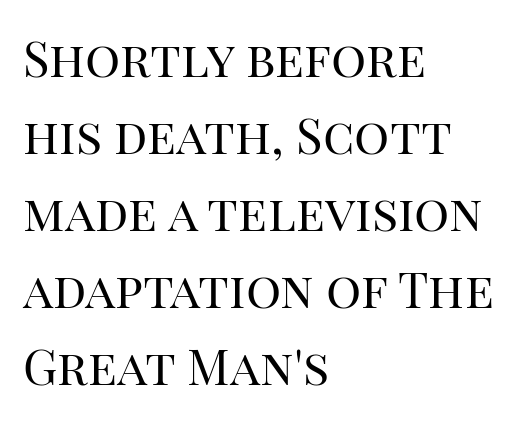
{"serif": "yes", "italic": "no", "bold": "no", "weight": "regular", "width": "normal", "stroke_contrast": "high", "x_height": "large", "monospaced": "no", "underline": "no", "align": "left", "line_spacing": "normal", "line_spacing_ratio": 1.57, "letter_spacing": "normal", "letter_spacing_em": 0.0, "glyph_px": 49}
